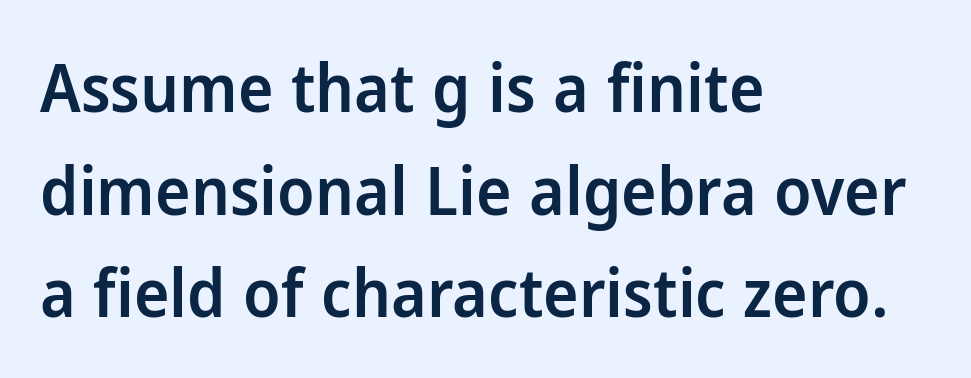
A classic flush-left, rag-right setting is used for this passage. This sample uses plain, unmodified letter spacing. Characters remain perfectly vertical along every line. The passage shown is semibold, sitting just below true bold.
